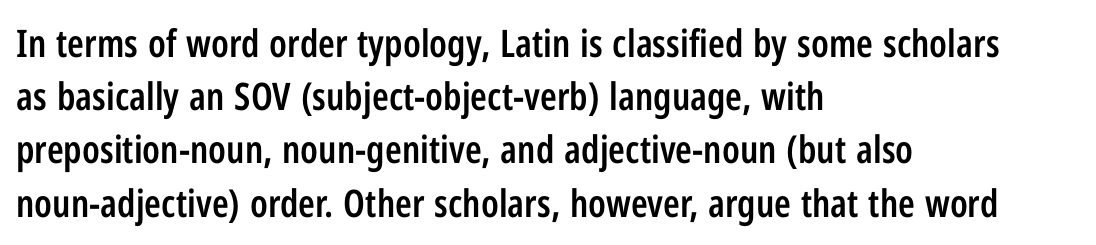
Q: Is the text bold? A: Semi-bold.
Q: Is the text italic (slanted)? A: No, it is upright.
Q: Is the typeface a serif or a sans-serif typeface? A: Sans-serif.
Q: Is the text underlined? A: No.
Q: How is the paragraph aligned? A: Left-aligned.
Q: Is the spacing between letters normal or unusually wide? A: Normal.
Q: Is the spacing between lines tight, normal or loose? A: Normal.
Q: Width (condensed, normal, or wide)? A: Condensed.
Q: Stroke contrast? A: Low.
Q: x-height? A: Medium.
Q: Monospaced? A: No.
